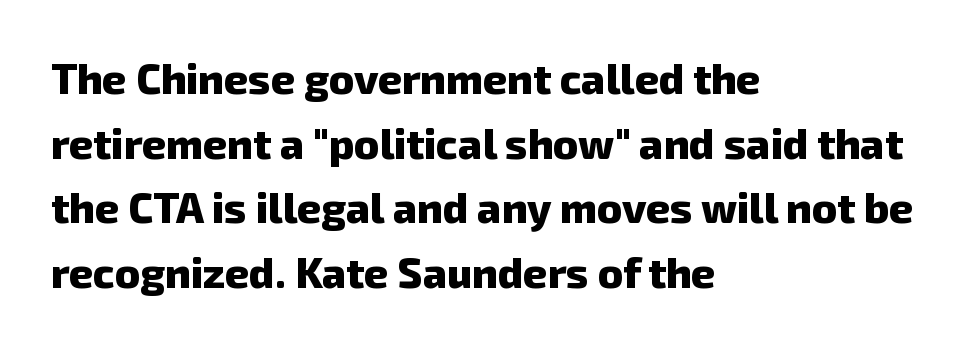
Looks like regular typesetting: each glyph gets only the width it needs. Vertically, the passage feels balanced, rows spaced as you'd expect. This rendering features lettering with no underline. Line beginnings align vertically; line endings do not.
